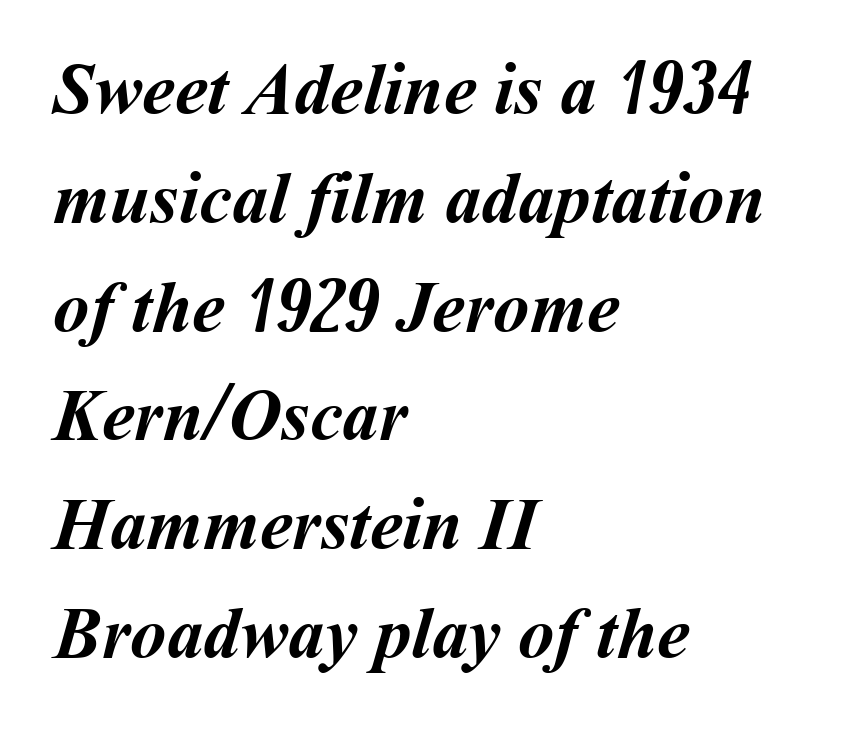
Q: Is the text bold? A: Yes.
Q: Is the text underlined? A: No.
Q: How is the paragraph aligned? A: Left-aligned.
Q: Is the spacing between letters normal or unusually wide? A: Normal.
Q: Is the spacing between lines tight, normal or loose? A: Normal.
Q: Width (condensed, normal, or wide)? A: Normal.
Q: Stroke contrast? A: Medium.
Q: x-height? A: Medium.
Q: Monospaced? A: No.
